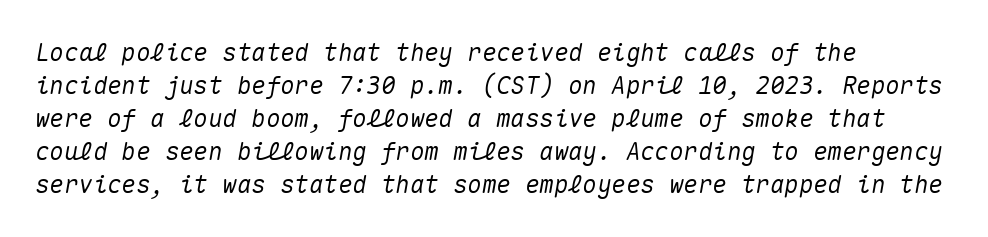
Q: Is the text italic (slanted)? A: Yes, it leans right by about 10 degrees.
Q: Is the text underlined? A: No.
Q: How is the paragraph aligned? A: Left-aligned.
Q: Is the spacing between letters normal or unusually wide? A: Normal.
Q: Is the spacing between lines tight, normal or loose? A: Normal.
